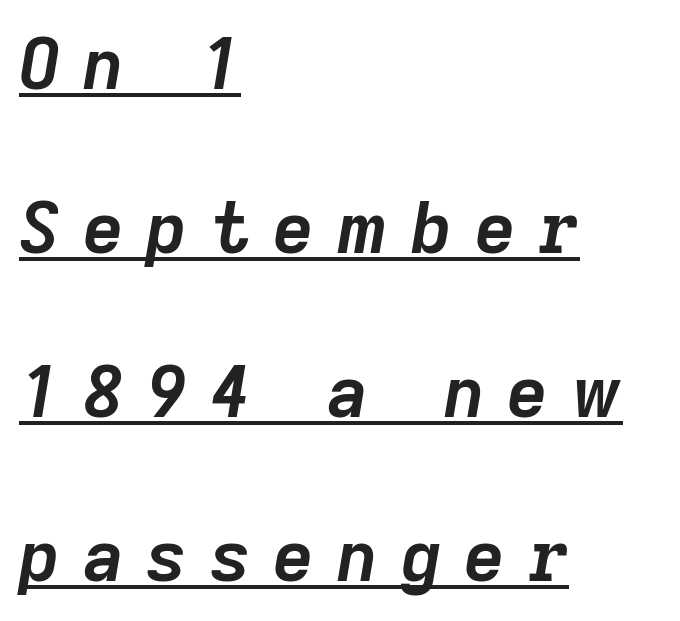
{"italic": "yes", "lean": "right", "slant_degrees": 9, "bold": "yes", "weight": "semibold", "width": "normal", "stroke_contrast": "low", "x_height": "medium", "monospaced": "no", "underline": "yes", "align": "left", "line_spacing": "loose", "line_spacing_ratio": 2.31, "letter_spacing": "wide", "letter_spacing_em": 0.32, "glyph_px": 71}
